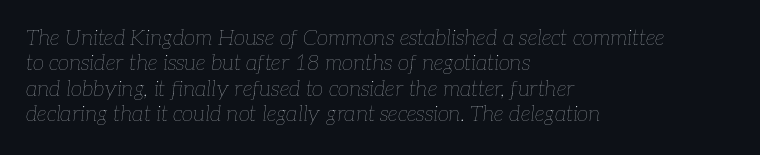
Q: Is the text bold? A: No.
Q: Is the text italic (slanted)? A: Yes, it leans right by about 7 degrees.
Q: Is the text underlined? A: No.
Q: How is the paragraph aligned? A: Left-aligned.
Q: Is the spacing between letters normal or unusually wide? A: Normal.
